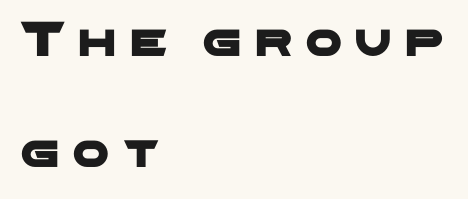
Look at the bottom of the vertical strokes: they stop flat, with no serifs. The lines are spread far apart with generous leading. The string is rendered with underlining switched off. Look at the tracking — it's clearly loosened, letters drifting apart.
